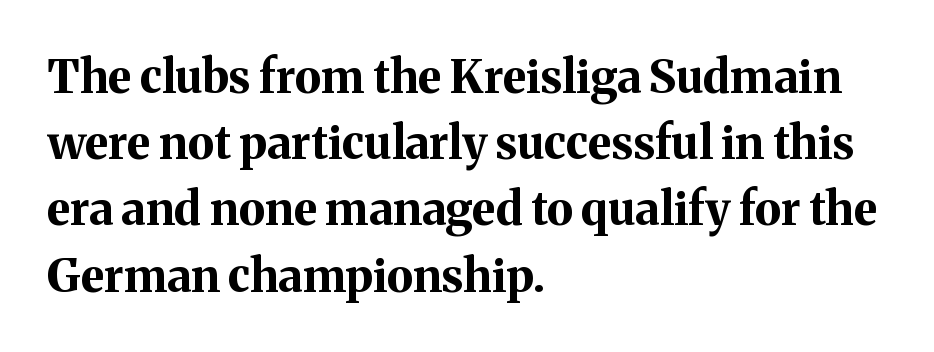
Little horizontal feet cap the strokes, marking this as serif type. Honestly, the row spacing looks completely unremarkable. Left-aligned paragraph, ragged on the right. Between one letter and the next there's only the usual sliver of space. The specimen omits any rule beneath the text block's lines.
